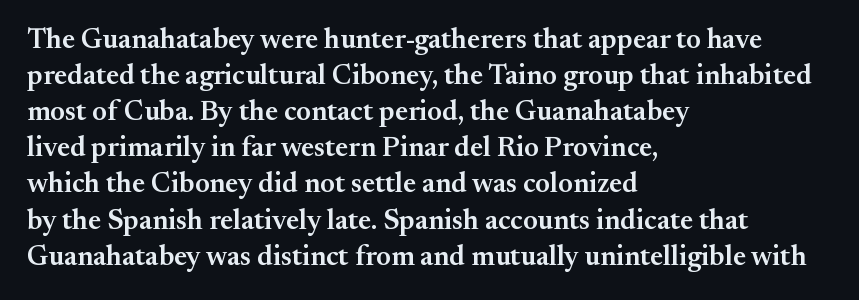
{"serif": "yes", "italic": "no", "bold": "semi", "weight": "semibold", "width": "normal", "stroke_contrast": "medium", "x_height": "small", "monospaced": "no", "underline": "no", "align": "left", "line_spacing": "normal", "line_spacing_ratio": 1.29, "letter_spacing": "normal", "letter_spacing_em": 0.0, "glyph_px": 28}
